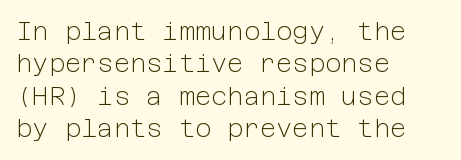
The words here are not underlined. Whoever set this chose a conventional vertical rhythm. Honestly, the letter spacing is just normal — you wouldn't notice it. Tall strokes in this sample are plumb rather than angled. Compared with a centered layout, this one pins lines to the left instead. The weight tops out at a normal text grade.
